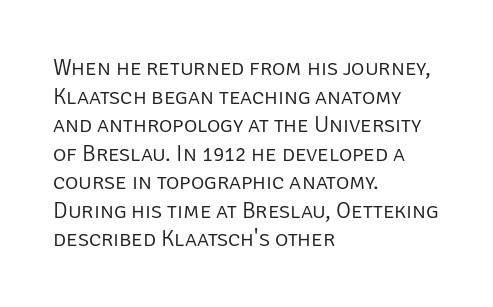
Beneath every word, the page is bare. On a weight scale, this lands at 450 or below. Look at the tracking — it's just the regular setting, nothing added. The typesetter chose a ragged-right arrangement here. Upright lettering throughout.
